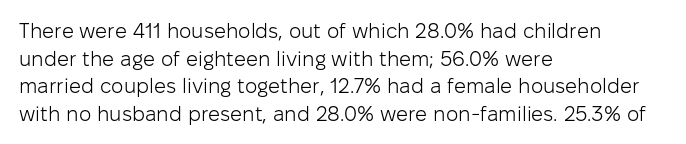
The image shows 21 px text type, upright; set left-aligned, normal line spacing (1.31x), normal letter spacing, not underlined.
